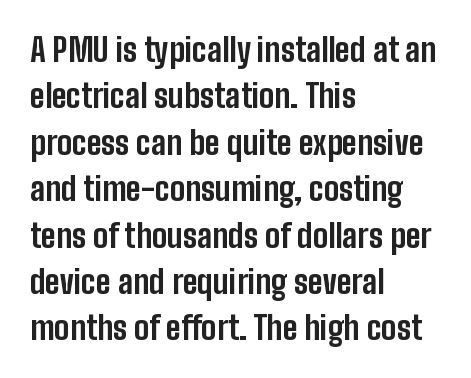
Q: Is the text bold? A: Yes.
Q: Is the text italic (slanted)? A: No, it is upright.
Q: Is the typeface a serif or a sans-serif typeface? A: Sans-serif.
Q: Is the text underlined? A: No.
Q: How is the paragraph aligned? A: Left-aligned.
Q: Is the spacing between letters normal or unusually wide? A: Normal.
Q: Is the spacing between lines tight, normal or loose? A: Normal.
Q: Width (condensed, normal, or wide)? A: Condensed.
Q: Stroke contrast? A: Low.
Q: x-height? A: Medium.
Q: Monospaced? A: No.
